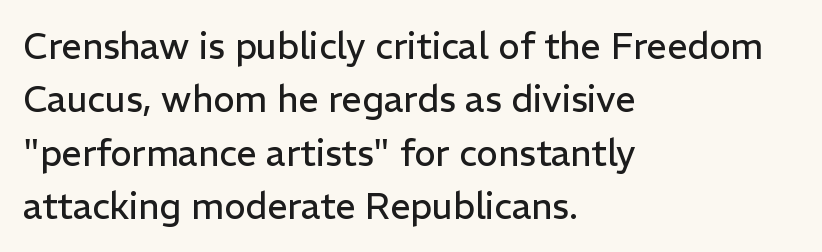
{"serif": "no", "italic": "no", "bold": "no", "weight": "regular", "width": "normal", "stroke_contrast": "low", "x_height": "medium", "monospaced": "no", "underline": "no", "align": "left", "line_spacing": "normal", "line_spacing_ratio": 1.48, "letter_spacing": "normal", "letter_spacing_em": 0.0, "glyph_px": 36}
